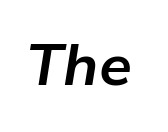
{"italic": "yes", "lean": "right", "slant_degrees": 9, "bold": "yes", "weight": "bold", "width": "normal", "stroke_contrast": "low", "x_height": "medium", "monospaced": "no", "underline": "no", "letter_spacing": "normal", "letter_spacing_em": 0.0, "glyph_px": 58}
